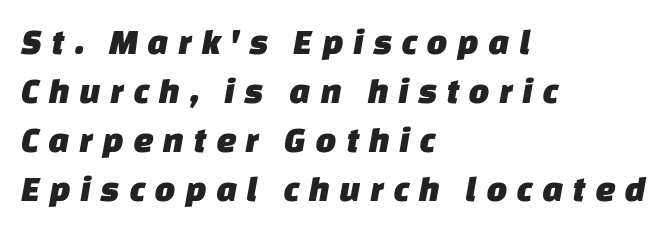
The image shows 37 px sans-serif type; set left-aligned, normal line spacing (1.32x), unusually wide letter spacing (+0.24 em), not underlined; low stroke contrast and a large x-height.
